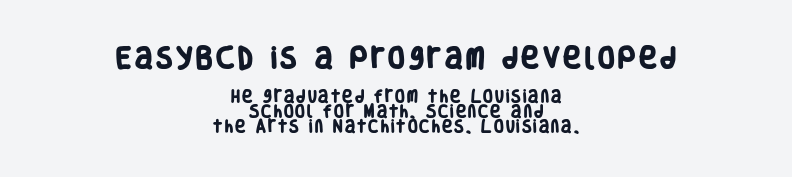
The image shows 24 px bold type; set centered, tight line spacing (1.05x), not underlined; the first (top) block is 1.71x larger.
